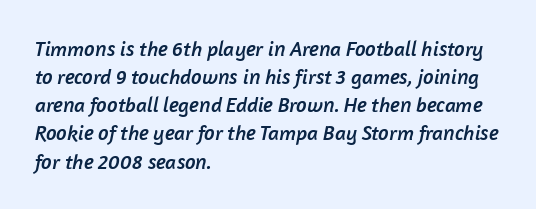
The image shows 21 px text type; set left-aligned, normal line spacing (1.34x), normal letter spacing, not underlined.
